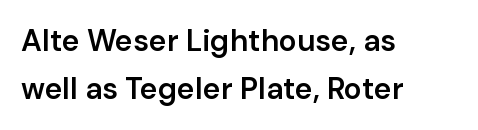
Q: Is the text bold? A: Semi-bold.
Q: Is the text italic (slanted)? A: No, it is upright.
Q: Is the typeface a serif or a sans-serif typeface? A: Sans-serif.
Q: Is the text underlined? A: No.
Q: How is the paragraph aligned? A: Left-aligned.
Q: Is the spacing between letters normal or unusually wide? A: Normal.
Q: Is the spacing between lines tight, normal or loose? A: Normal.
Q: Width (condensed, normal, or wide)? A: Normal.
Q: Stroke contrast? A: Low.
Q: x-height? A: Medium.
Q: Monospaced? A: No.
